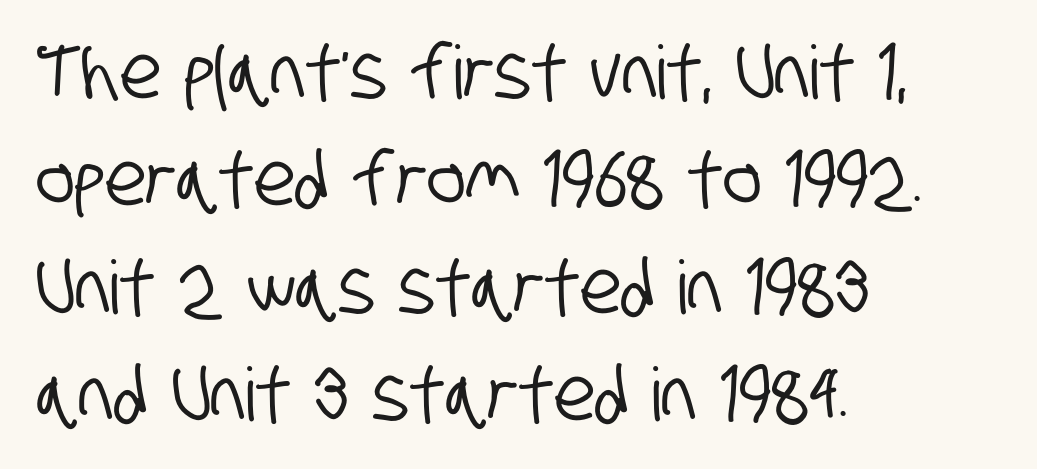
Q: Is the typeface a serif or a sans-serif typeface? A: Sans-serif.
Q: Is the text underlined? A: No.
Q: How is the paragraph aligned? A: Left-aligned.
Q: Is the spacing between letters normal or unusually wide? A: Normal.
Q: Is the spacing between lines tight, normal or loose? A: Normal.
Q: Width (condensed, normal, or wide)? A: Condensed.
Q: Stroke contrast? A: Low.
Q: x-height? A: Large.
Q: Monospaced? A: No.
